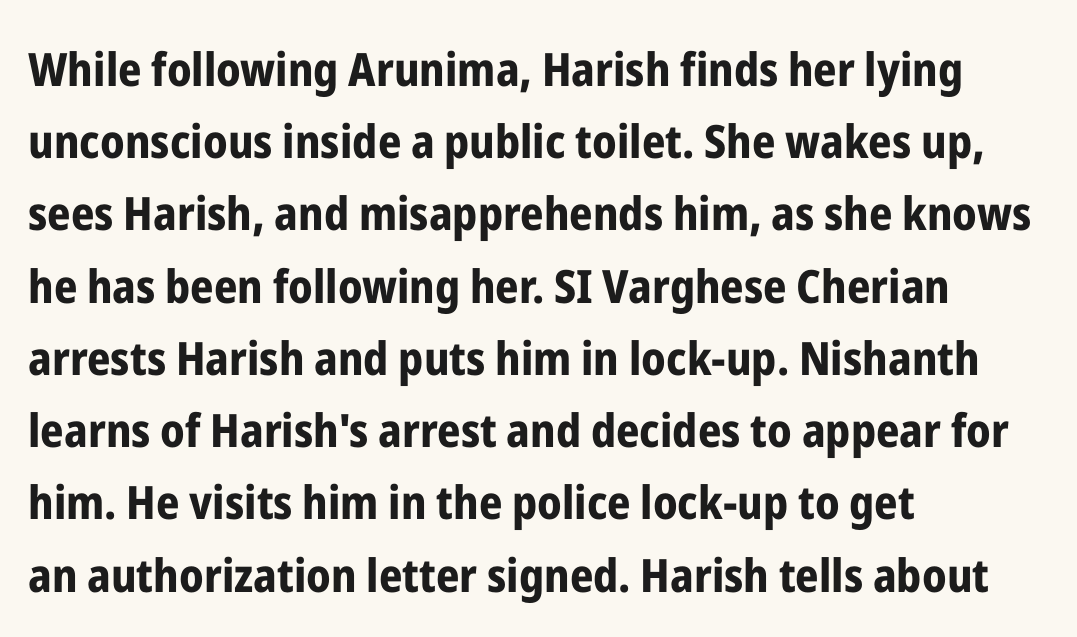
Q: Is the text bold? A: Yes.
Q: Is the text italic (slanted)? A: No, it is upright.
Q: Is the typeface a serif or a sans-serif typeface? A: Sans-serif.
Q: Is the text underlined? A: No.
Q: How is the paragraph aligned? A: Left-aligned.
Q: Is the spacing between letters normal or unusually wide? A: Normal.
Q: Is the spacing between lines tight, normal or loose? A: Normal.
Q: Width (condensed, normal, or wide)? A: Condensed.
Q: Stroke contrast? A: Low.
Q: x-height? A: Medium.
Q: Monospaced? A: No.
